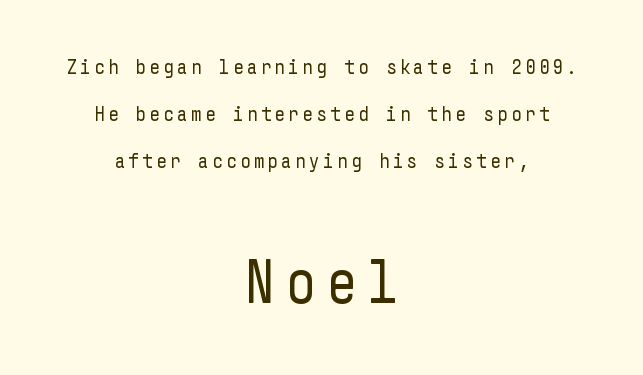
Rows of type keep a wide berth in the vertical direction. Posture: vertical. The composition opens small and finishes big. Alignment: centered. The space beneath each line is pristine and unruled. Look at the bottom of the vertical strokes: they stop flat, with no serifs.
